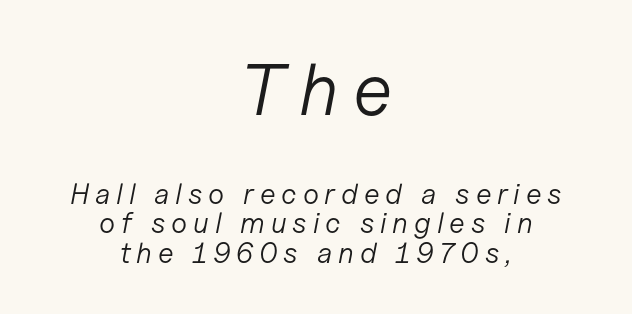
The lines are packed closely together with very little leading. A student would notice the top passage is typeset larger than what follows. Proportional: the letters do not fall into vertical columns. Heaviness? Minimal to ordinary, like unemphasized prose. The space beneath each line is pristine and unruled.
